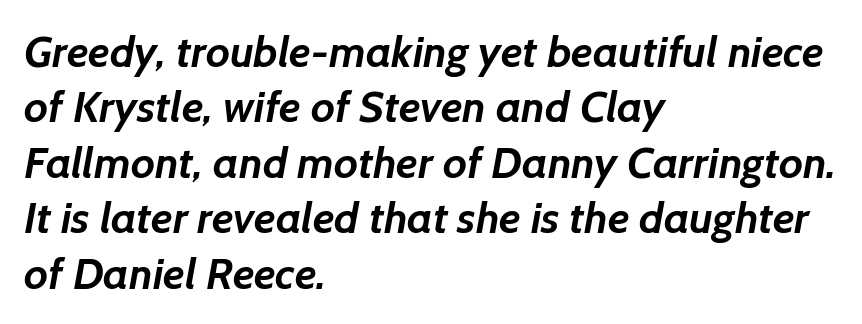
Character widths vary here, with narrow letters taking less room than wide ones. A clean baseline with only descenders dipping below it. Honestly, the row spacing looks completely unremarkable. In terms of weight, the rendering is a true, heavy bold.
